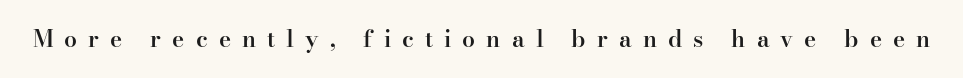
The image shows 23 px text type, upright; set unusually wide letter spacing (+0.48 em), not underlined.
